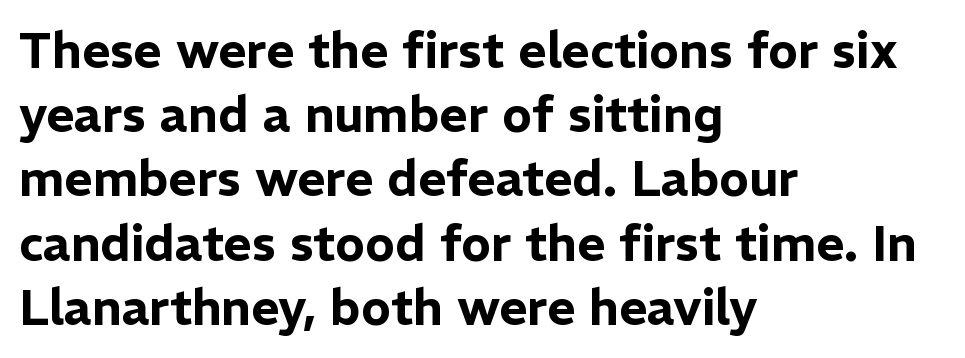
The image shows 49 px sans-serif type, upright; set left-aligned, normal line spacing (1.31x), normal letter spacing, not underlined; low stroke contrast and a medium x-height.
